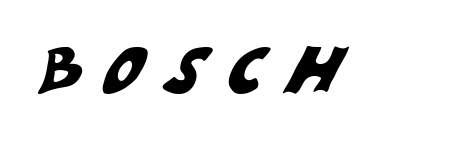
The image shows 63 px sans-serif type; set unusually wide letter spacing (+0.37 em), not underlined; medium stroke contrast and a large x-height.
